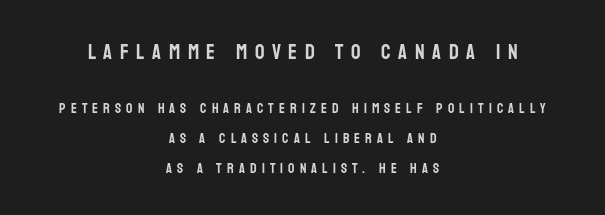
The image shows 21 px text type, upright; set centered, loose line spacing (2.14x), unusually wide letter spacing (+0.36 em), not underlined; the first (top) block is 1.5x larger.
